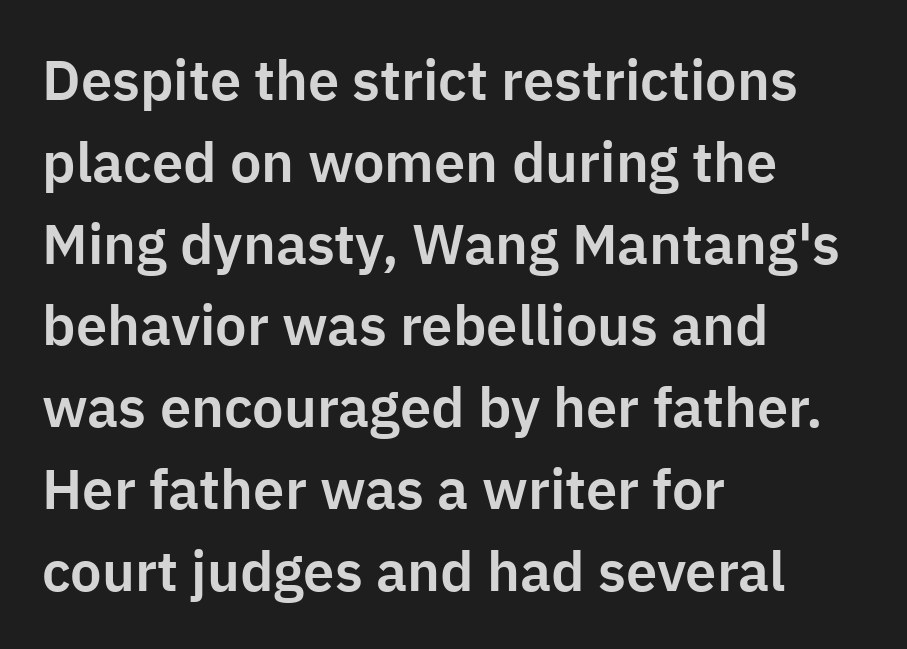
The type family on display is of the sans-serif kind. Italic: no, the glyphs are upright roman. Every row of glyphs begins at an identical x-position on the left. This rendering leaves character spacing at its baseline value.
